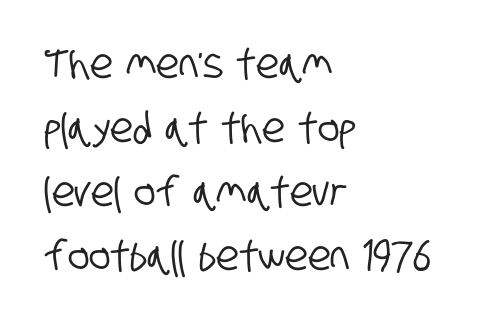
You could not count columns in this text — the font is proportionally spaced. Compared with typical paragraphs, the rows here are spaced about the same. Anything drawn beneath the words? Only blank space. Are there feet on the stems? There aren't — it's a sans.
